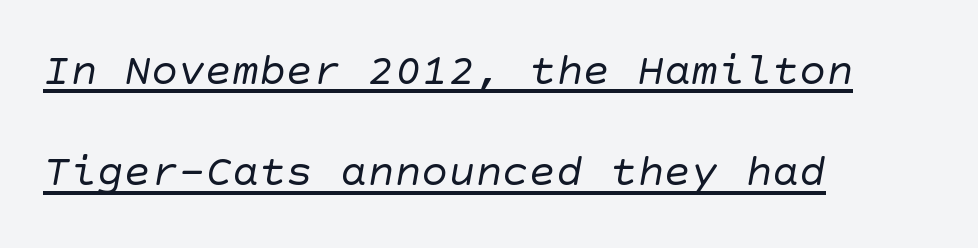
Short and long lines alike share a common starting point at left. Vertically, the passage feels expansive, rows floating well apart. In designer terms, the underline attribute is active on this setting. Think standard paragraph weight, or any step lighter than that.
